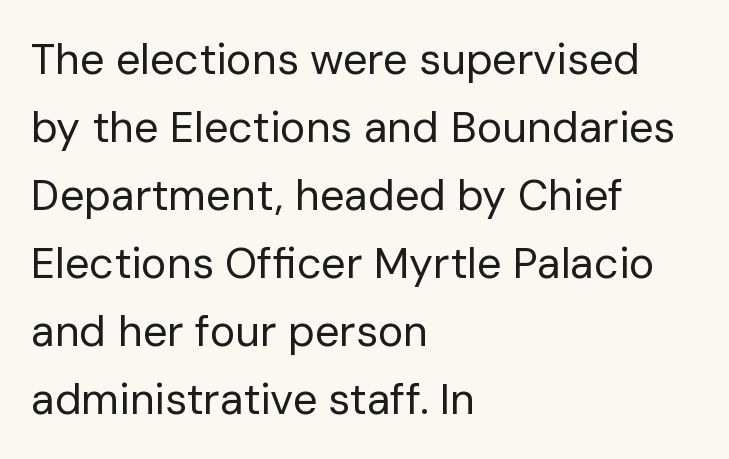
Q: Is the text bold? A: No.
Q: Is the text italic (slanted)? A: No, it is upright.
Q: Is the typeface a serif or a sans-serif typeface? A: Sans-serif.
Q: Is the text underlined? A: No.
Q: How is the paragraph aligned? A: Left-aligned.
Q: Is the spacing between letters normal or unusually wide? A: Normal.
Q: Is the spacing between lines tight, normal or loose? A: Normal.
Q: Width (condensed, normal, or wide)? A: Normal.
Q: Stroke contrast? A: Low.
Q: x-height? A: Medium.
Q: Monospaced? A: No.
